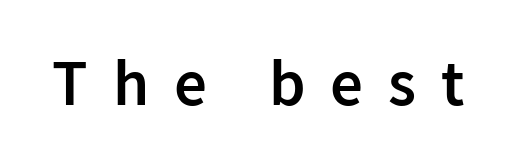
{"serif": "no", "italic": "no", "bold": "semi", "weight": "semibold", "width": "normal", "stroke_contrast": "low", "x_height": "medium", "monospaced": "no", "underline": "no", "letter_spacing": "wide", "letter_spacing_em": 0.38, "glyph_px": 65}
